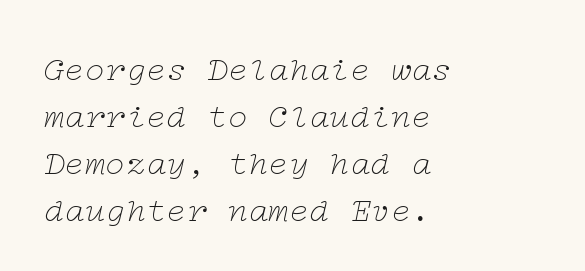
The characters display serif detailing at their extremities. Nobody touched the tracking dial on this one. Quick note: interline space is typical. The face looks like a standard text weight, possibly lighter. Observe the lean: these are italic letterforms. The rag falls on the right side of this text block.
